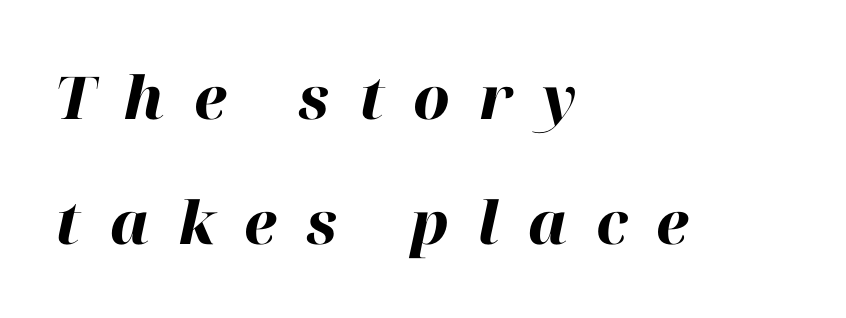
The image shows 59 px heavy type, italic (leaning right); set left-aligned, loose line spacing (2.12x), unusually wide letter spacing (+0.49 em), not underlined; high stroke contrast and a medium x-height.
